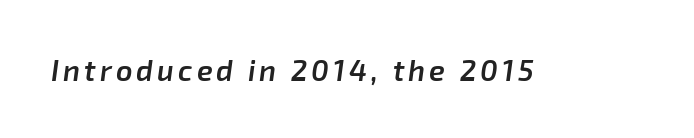
Q: Is the text bold? A: Semi-bold.
Q: Is the text italic (slanted)? A: Yes, it leans right by about 8 degrees.
Q: Is the text underlined? A: No.
Q: Width (condensed, normal, or wide)? A: Normal.
Q: Stroke contrast? A: Low.
Q: x-height? A: Medium.
Q: Monospaced? A: No.
